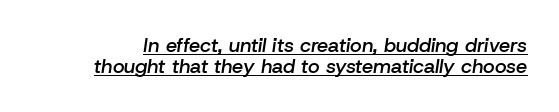
{"italic": "yes", "lean": "right", "slant_degrees": 8, "bold": "semi", "underline": "yes", "line_spacing": "tight", "line_spacing_ratio": 1.07, "letter_spacing": "normal", "letter_spacing_em": 0.0, "glyph_px": 20}
